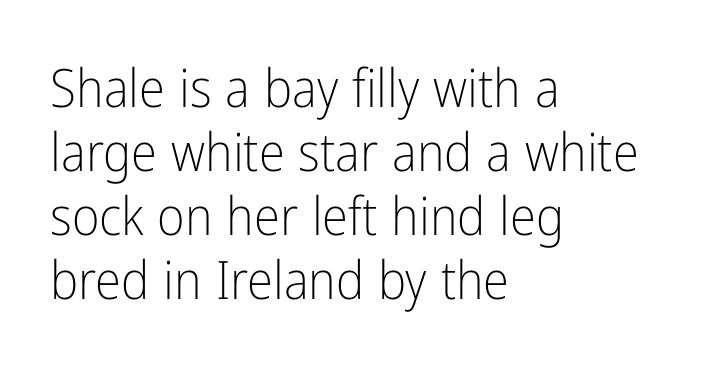
Q: Is the text bold? A: No.
Q: Is the text italic (slanted)? A: No, it is upright.
Q: Is the typeface a serif or a sans-serif typeface? A: Sans-serif.
Q: Is the text underlined? A: No.
Q: How is the paragraph aligned? A: Left-aligned.
Q: Is the spacing between letters normal or unusually wide? A: Normal.
Q: Width (condensed, normal, or wide)? A: Condensed.
Q: Stroke contrast? A: Low.
Q: x-height? A: Medium.
Q: Monospaced? A: No.
